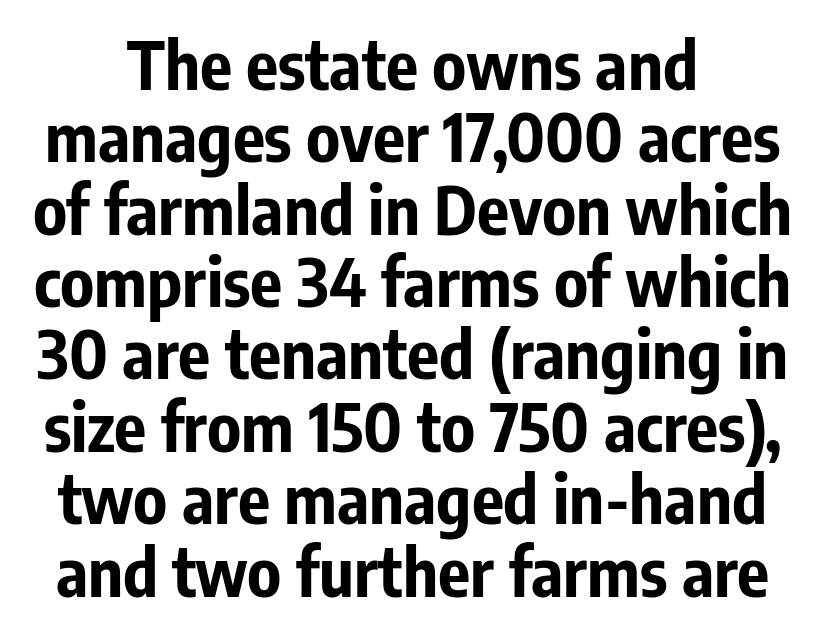
{"serif": "no", "italic": "no", "bold": "yes", "weight": "bold", "width": "condensed", "stroke_contrast": "low", "x_height": "medium", "monospaced": "no", "underline": "no", "line_spacing": "tight", "line_spacing_ratio": 1.08, "letter_spacing": "normal", "letter_spacing_em": 0.0, "glyph_px": 67}
